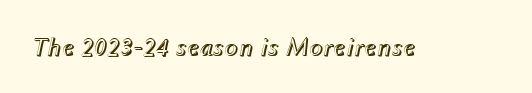
Nothing unusual about the tracking: characters are spaced as the font intends. The area under the type is left untouched. The glyphs look as if they've been sheared to an angle.
